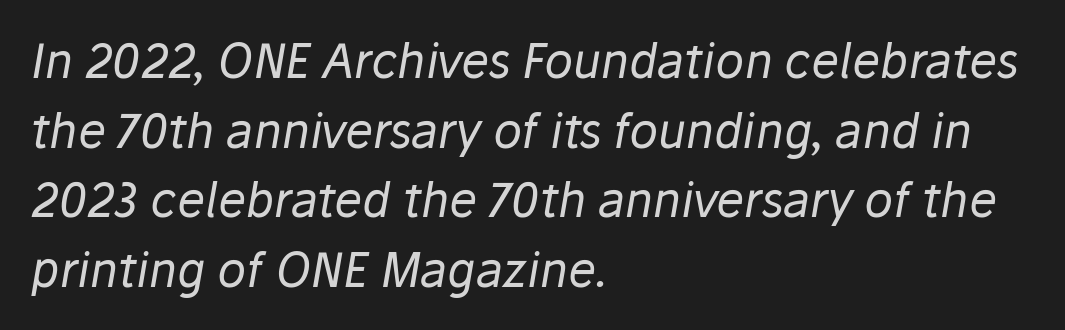
The image shows 47 px regular-weight type, italic (leaning right); set left-aligned, normal line spacing (1.48x), normal letter spacing, not underlined; low stroke contrast and a medium x-height.
